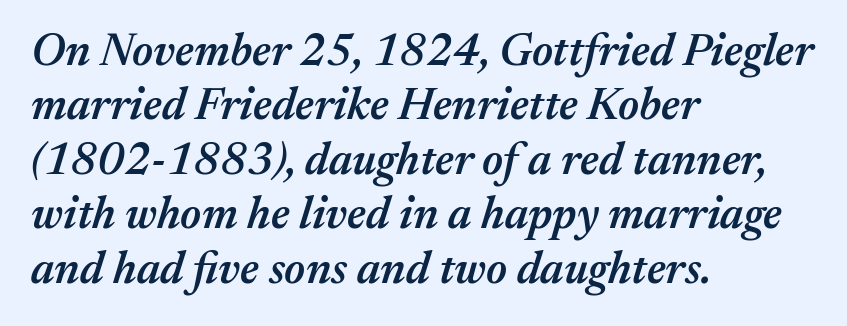
{"italic": "yes", "lean": "right", "slant_degrees": 17, "bold": "semi", "weight": "semibold", "width": "normal", "stroke_contrast": "medium", "x_height": "medium", "monospaced": "no", "underline": "no", "align": "left", "line_spacing_ratio": 1.21, "letter_spacing": "normal", "letter_spacing_em": 0.0, "glyph_px": 45}
